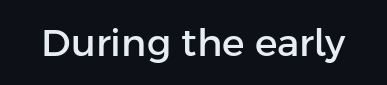
{"serif": "no", "italic": "no", "width": "normal", "stroke_contrast": "low", "x_height": "medium", "monospaced": "no", "underline": "no", "letter_spacing": "normal", "letter_spacing_em": 0.0, "glyph_px": 38}
